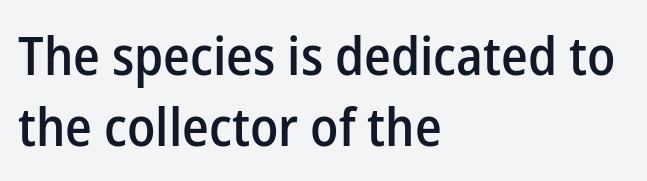
Q: Is the text bold? A: Semi-bold.
Q: Is the text italic (slanted)? A: No, it is upright.
Q: Is the typeface a serif or a sans-serif typeface? A: Sans-serif.
Q: Is the text underlined? A: No.
Q: How is the paragraph aligned? A: Left-aligned.
Q: Is the spacing between letters normal or unusually wide? A: Normal.
Q: Is the spacing between lines tight, normal or loose? A: Normal.
Q: Width (condensed, normal, or wide)? A: Normal.
Q: Stroke contrast? A: Low.
Q: x-height? A: Medium.
Q: Monospaced? A: No.
